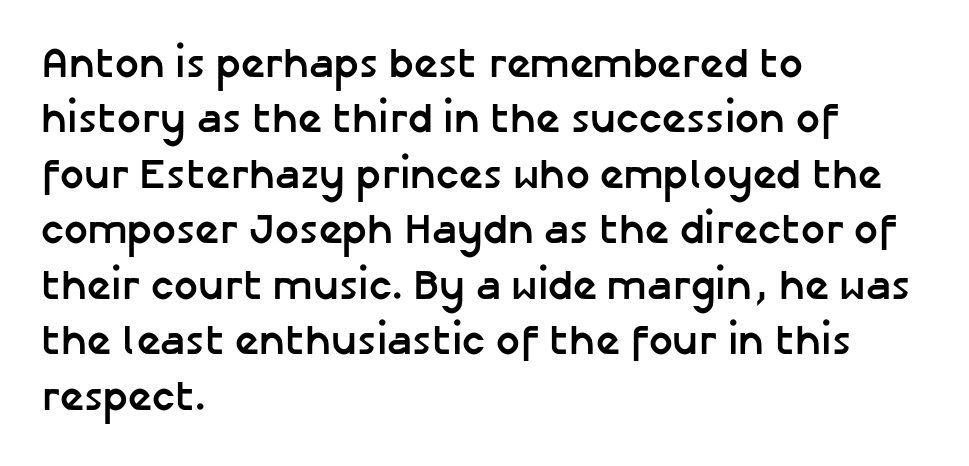
{"serif": "no", "italic": "no", "bold": "yes", "weight": "semibold", "width": "normal", "stroke_contrast": "low", "x_height": "medium", "monospaced": "no", "underline": "no", "align": "left", "line_spacing": "normal", "line_spacing_ratio": 1.32, "letter_spacing": "normal", "letter_spacing_em": 0.0, "glyph_px": 42}
